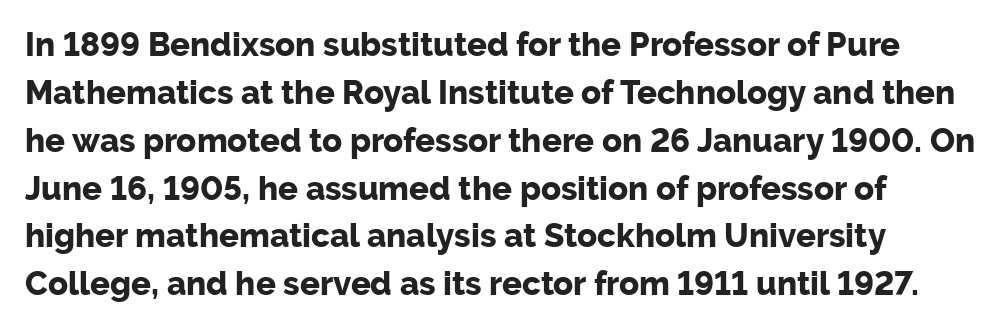
{"serif": "no", "italic": "no", "bold": "yes", "weight": "bold", "width": "normal", "stroke_contrast": "low", "x_height": "medium", "monospaced": "no", "underline": "no", "line_spacing": "normal", "line_spacing_ratio": 1.45, "letter_spacing": "normal", "letter_spacing_em": 0.0, "glyph_px": 33}
